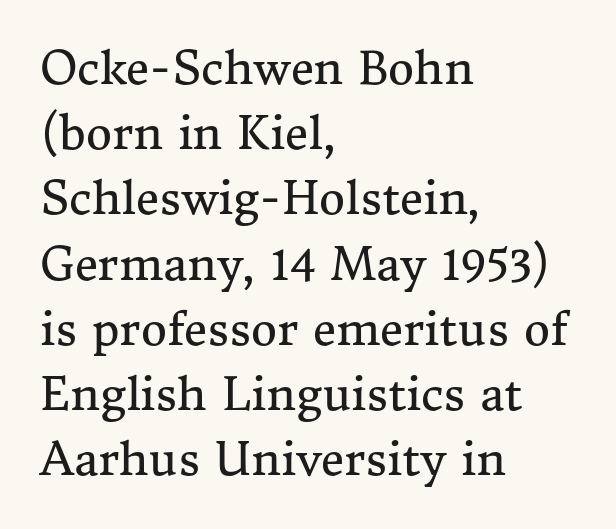
Rendered with straight, roman letterforms. Is the block centered? No — it sits flush against the left margin. The typeface has the unassuming heft of standard copy or less. The gap between lines stays unmarked. Small tapered or slab feet sit at the stroke ends, so this counts as serif.
